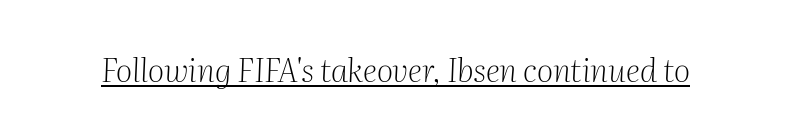
The image shows 32 px light serif type, italic (leaning right); set normal letter spacing, underlined; medium stroke contrast and a medium x-height.
